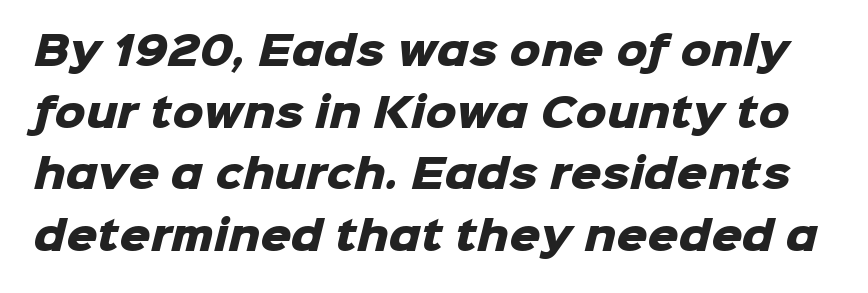
{"serif": "no", "bold": "yes", "weight": "heavy", "width": "normal", "stroke_contrast": "low", "x_height": "medium", "monospaced": "no", "underline": "no", "line_spacing": "normal", "line_spacing_ratio": 1.58, "letter_spacing": "normal", "letter_spacing_em": 0.0, "glyph_px": 39}
